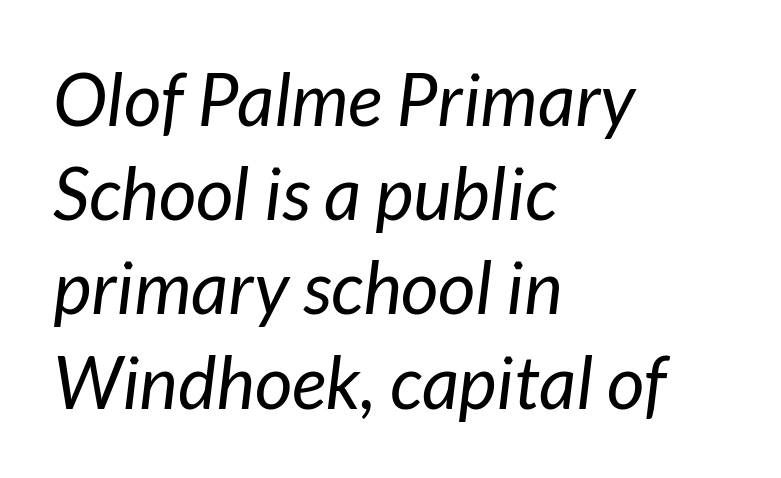
Q: Is the text bold? A: No.
Q: Is the text italic (slanted)? A: Yes, it leans right by about 7 degrees.
Q: Is the text underlined? A: No.
Q: How is the paragraph aligned? A: Left-aligned.
Q: Is the spacing between letters normal or unusually wide? A: Normal.
Q: Is the spacing between lines tight, normal or loose? A: Normal.
Q: Width (condensed, normal, or wide)? A: Normal.
Q: Stroke contrast? A: Low.
Q: x-height? A: Medium.
Q: Monospaced? A: No.
